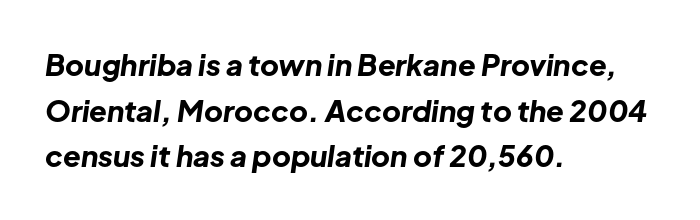
Line beginnings align vertically; line endings do not. Regarding leading, the lines here are spaced in the standard way. The passage shown has conventional tracking throughout. Unmarked baselines from the first word to the last.
